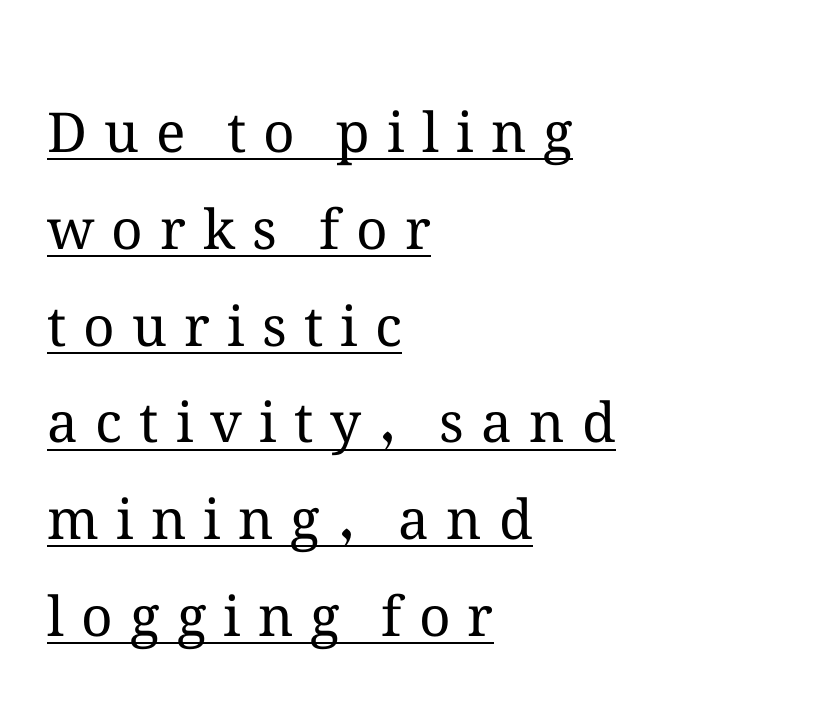
Q: Is the text bold? A: No.
Q: Is the text italic (slanted)? A: No, it is upright.
Q: Is the text underlined? A: Yes.
Q: How is the paragraph aligned? A: Left-aligned.
Q: Is the spacing between letters normal or unusually wide? A: Unusually wide.
Q: Width (condensed, normal, or wide)? A: Normal.
Q: Stroke contrast? A: Medium.
Q: x-height? A: Medium.
Q: Monospaced? A: No.
